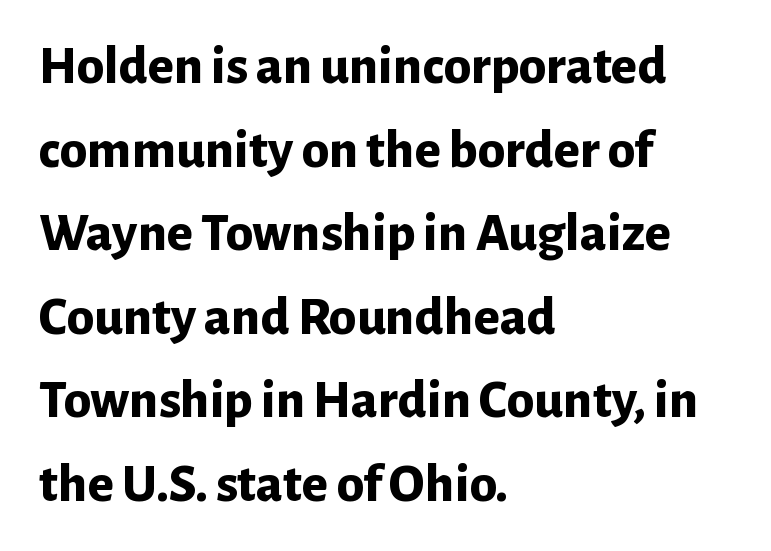
Layout note: lines flush left. Beneath every word, the page is bare. You'd pick this weight for a headline — it's a proper bold. Every stem runs plumb, perpendicular to the baseline.
